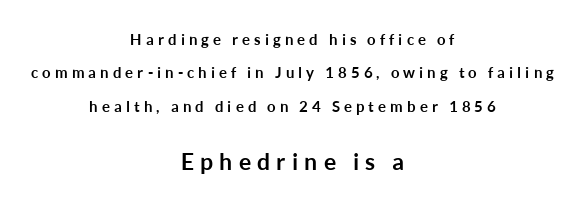
The setting favours the middle, as headings and verse often do. Is the letter spacing exaggerated? Yes — the characters are pushed far apart. The space directly below the letters is spotless. Strong, thick strokes mark this as bold type.
